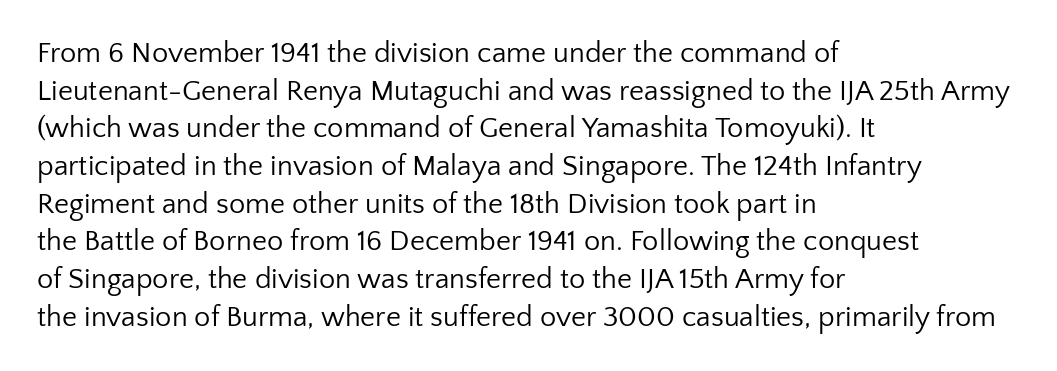
{"serif": "no", "italic": "no", "bold": "no", "weight": "regular", "width": "normal", "stroke_contrast": "low", "x_height": "medium", "monospaced": "no", "underline": "no", "align": "left", "line_spacing": "normal", "line_spacing_ratio": 1.3, "letter_spacing": "normal", "letter_spacing_em": 0.0, "glyph_px": 29}
